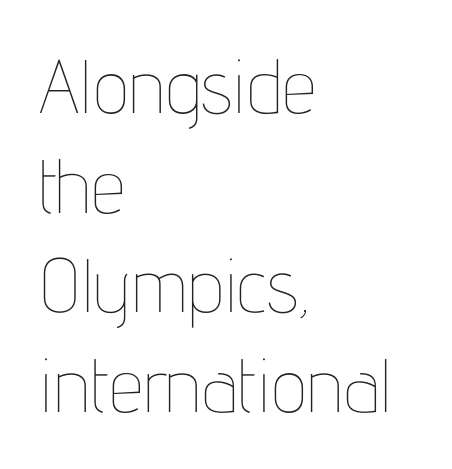
{"italic": "no", "bold": "no", "weight": "thin", "width": "condensed", "stroke_contrast": "low", "x_height": "medium", "monospaced": "no", "underline": "no", "align": "left", "line_spacing": "normal", "line_spacing_ratio": 1.31, "letter_spacing": "normal", "letter_spacing_em": 0.0, "glyph_px": 76}
